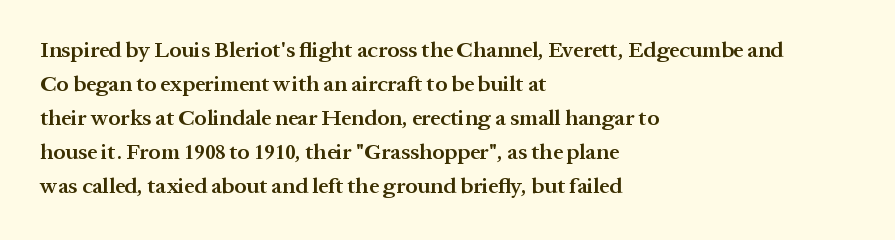
{"italic": "no", "bold": "semi", "underline": "no", "align": "left", "line_spacing": "normal", "line_spacing_ratio": 1.55, "letter_spacing": "normal", "letter_spacing_em": 0.0, "glyph_px": 22}
